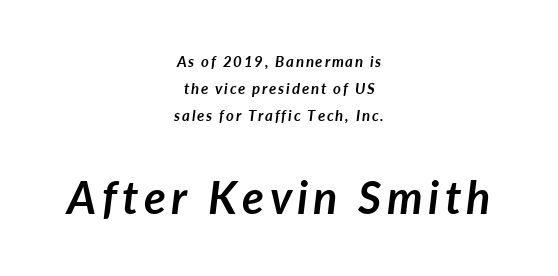
Q: Is the text bold? A: Yes.
Q: Is the text italic (slanted)? A: Yes, it leans right by about 7 degrees.
Q: Is the text underlined? A: No.
Q: How is the paragraph aligned? A: Centered.
Q: Which block of text is set in a larger size, the first (top) or the second (bottom)? A: The second (bottom) one.
Q: Width (condensed, normal, or wide)? A: Normal.
Q: Stroke contrast? A: Low.
Q: x-height? A: Medium.
Q: Monospaced? A: No.
